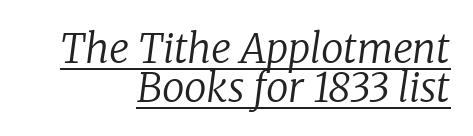
The image shows 40 px regular-weight serif type, italic (leaning right); set right-aligned, tight line spacing (0.97x), normal letter spacing, underlined; low stroke contrast and a medium x-height.
